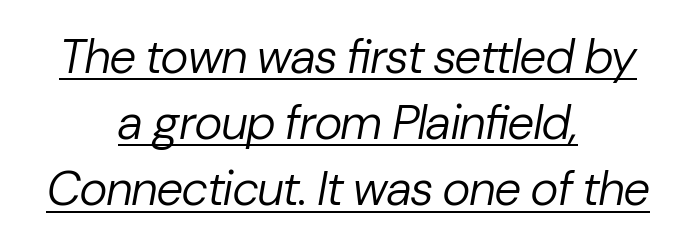
Rows of type keep a routine distance in the vertical direction. Every word sits above its own underline. These glyphs show unthickened strokes, regular width or finer. Would a proofreader flag this as italicized? Yes.
